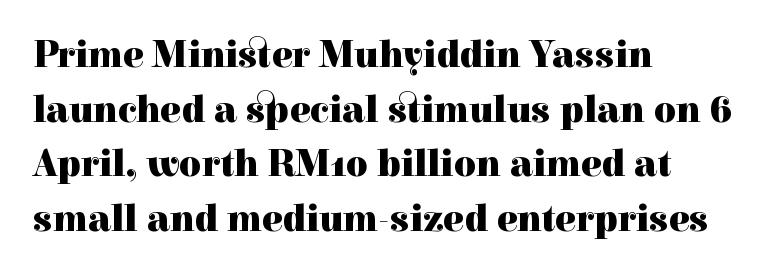
The image shows 38 px heavy serif type, upright; set left-aligned, normal line spacing (1.44x), normal letter spacing, not underlined; a medium x-height.
